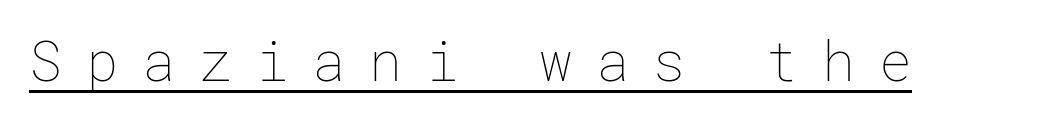
The letters look calm and open, with moderate or lighter stems. A roman cut, with each character standing at attention. Tracking here is generous; glyphs stand well apart from one another. A typographer would call this underscored text.
